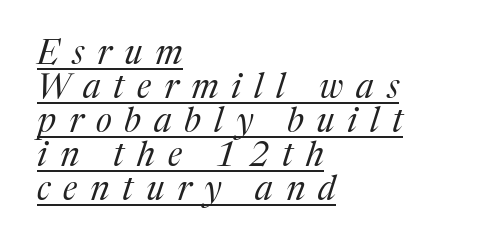
Q: Is the text bold? A: No.
Q: Is the text italic (slanted)? A: Yes, it leans right by about 17 degrees.
Q: Is the typeface a serif or a sans-serif typeface? A: Serif.
Q: Is the text underlined? A: Yes.
Q: How is the paragraph aligned? A: Left-aligned.
Q: Is the spacing between letters normal or unusually wide? A: Unusually wide.
Q: Is the spacing between lines tight, normal or loose? A: Tight.
Q: Width (condensed, normal, or wide)? A: Normal.
Q: Stroke contrast? A: Medium.
Q: x-height? A: Medium.
Q: Monospaced? A: No.
